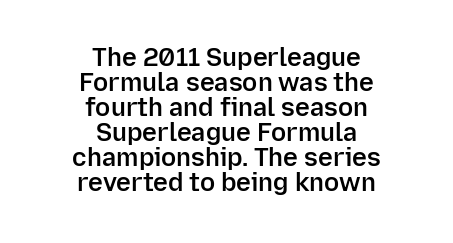
{"italic": "no", "bold": "semi", "underline": "no", "align": "center", "line_spacing": "tight", "line_spacing_ratio": 1.0, "letter_spacing": "normal", "letter_spacing_em": 0.0, "glyph_px": 25}
